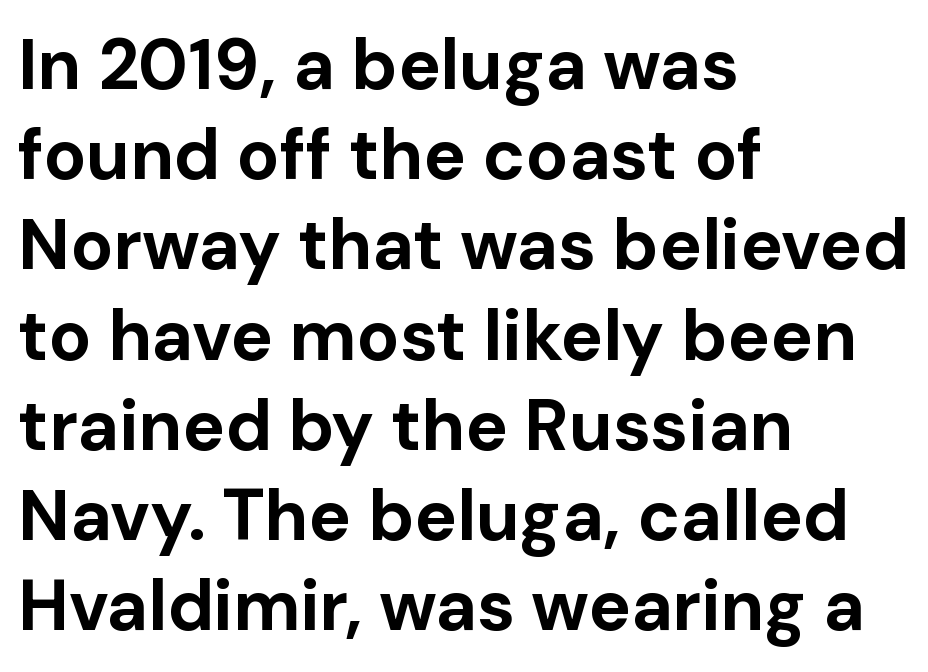
The image shows 71 px bold sans-serif type, upright; set left-aligned, normal line spacing (1.27x), normal letter spacing, not underlined; low stroke contrast and a medium x-height.
